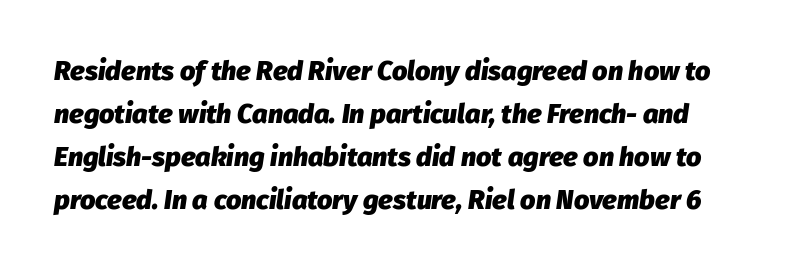
The words here are not underlined. This sample uses plain, unmodified letter spacing. A normal amount of white space separates one row of letters from the next. The glyphs look as if they've been sheared to an angle. Weight: bold.
